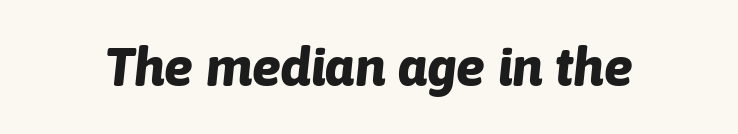
{"italic": "yes", "lean": "right", "slant_degrees": 6, "bold": "yes", "weight": "bold", "width": "normal", "stroke_contrast": "low", "x_height": "medium", "monospaced": "no", "underline": "no", "letter_spacing": "normal", "letter_spacing_em": 0.0, "glyph_px": 54}
